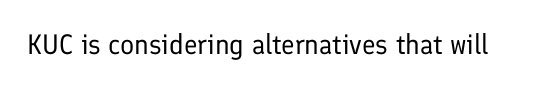
{"serif": "no", "italic": "no", "bold": "no", "weight": "regular", "width": "normal", "stroke_contrast": "low", "x_height": "medium", "monospaced": "no", "underline": "no", "letter_spacing": "normal", "letter_spacing_em": 0.0, "glyph_px": 28}
